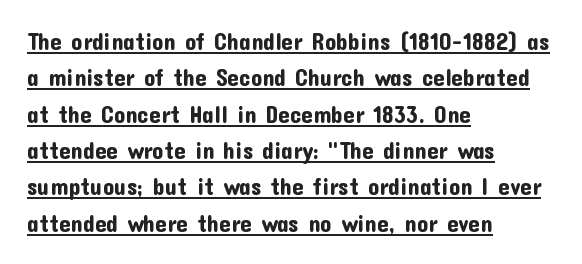
The image shows 23 px text type, upright; set left-aligned, normal line spacing (1.58x), normal letter spacing, underlined.
